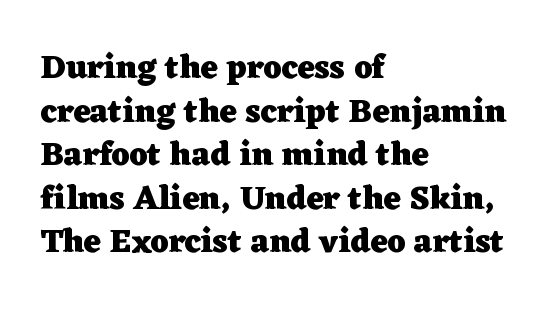
The image shows 33 px heavy, wide serif type, upright; set left-aligned, normal line spacing (1.32x), normal letter spacing, not underlined; low stroke contrast and a medium x-height.
